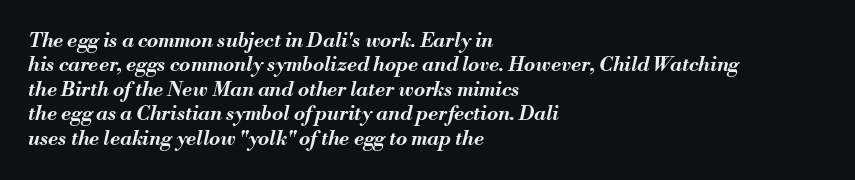
{"italic": "yes", "lean": "right", "slant_degrees": 13, "bold": "yes", "underline": "no", "align": "left", "line_spacing_ratio": 1.22, "letter_spacing": "normal", "letter_spacing_em": 0.0, "glyph_px": 20}
